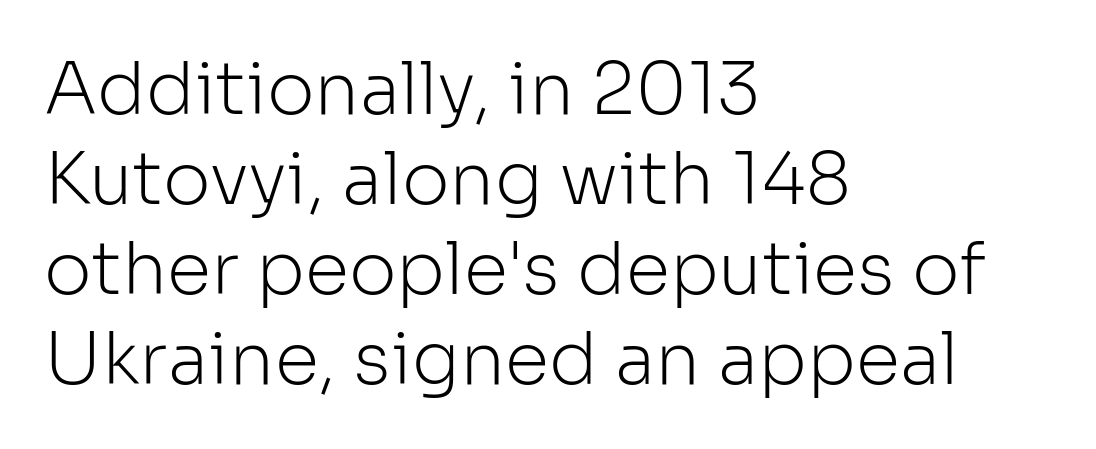
The image shows 72 px light sans-serif type, upright; set left-aligned, normal line spacing (1.25x), normal letter spacing, not underlined; low stroke contrast and a medium x-height.
